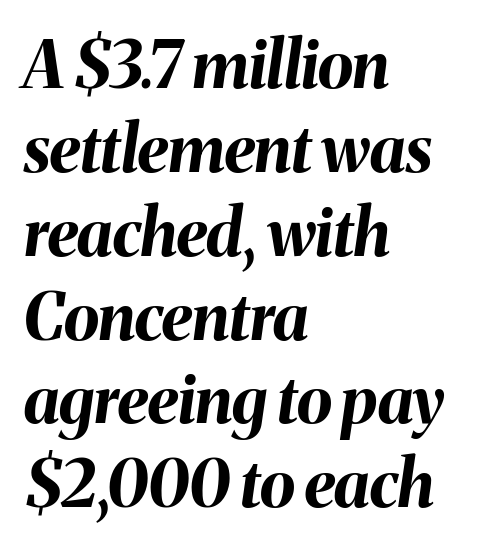
Horizontal alignment here is leftward, the default for most running prose. There is no visible air inserted between adjacent glyphs. The strokes are fattened all the way to bold. Does the leading feel generous? No, just average.
